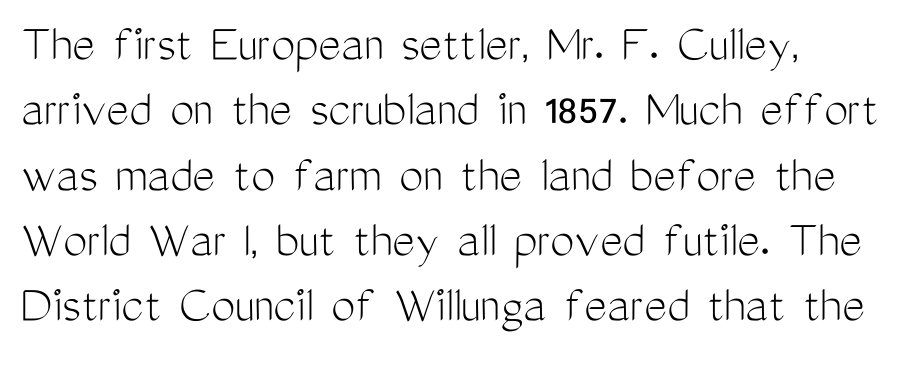
Alignment: flush left. The rendering keeps characters at their native spacing. A typesetter would call this proportional, since set widths differ per character. Ink coverage per letter is moderate at most. Descender tails drop into unmarked territory. The typeface chosen for these lines omits serifs.
